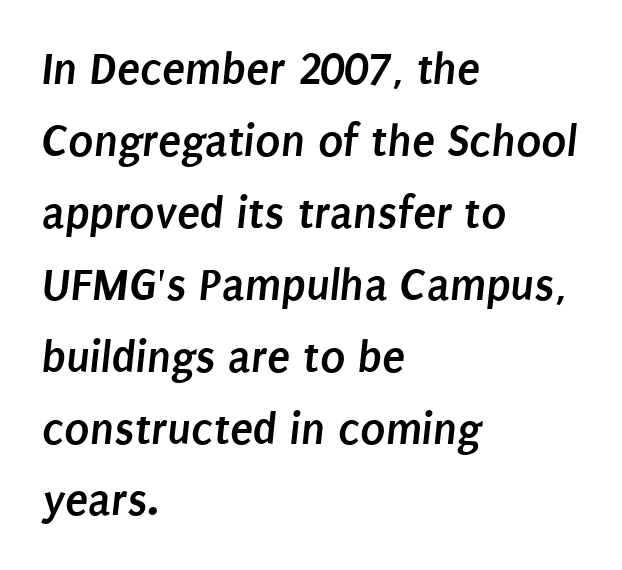
The image shows 47 px semibold, condensed sans-serif type; set left-aligned, normal line spacing (1.53x), normal letter spacing, not underlined; low stroke contrast and a large x-height.
